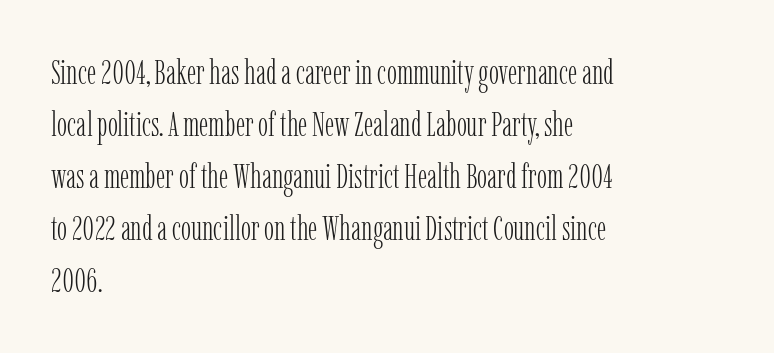
Q: Is the text bold? A: No.
Q: Is the text italic (slanted)? A: No, it is upright.
Q: Is the typeface a serif or a sans-serif typeface? A: Serif.
Q: Is the text underlined? A: No.
Q: How is the paragraph aligned? A: Left-aligned.
Q: Is the spacing between letters normal or unusually wide? A: Normal.
Q: Is the spacing between lines tight, normal or loose? A: Normal.
Q: Width (condensed, normal, or wide)? A: Condensed.
Q: Stroke contrast? A: Low.
Q: x-height? A: Medium.
Q: Monospaced? A: No.
